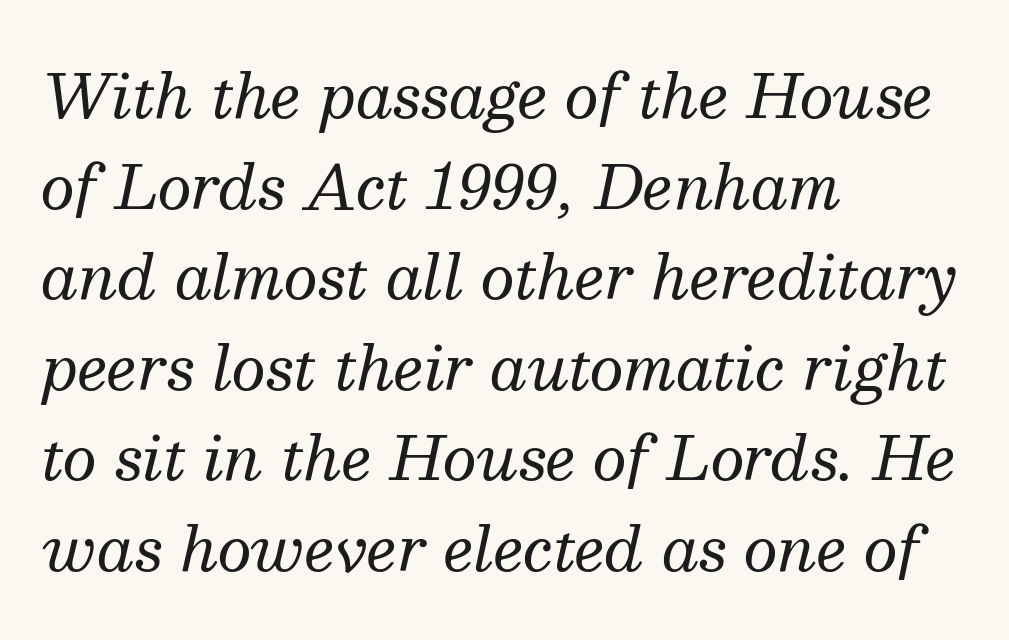
The image shows 60 px regular-weight serif type, italic (leaning right); set left-aligned, normal line spacing (1.51x), normal letter spacing, not underlined; medium stroke contrast and a medium x-height.
